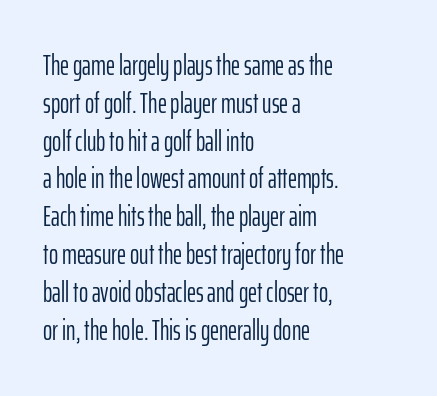
The image shows 28 px light, condensed sans-serif type, upright; set left-aligned, normal line spacing (1.35x), normal letter spacing, not underlined; low stroke contrast and a medium x-height.
